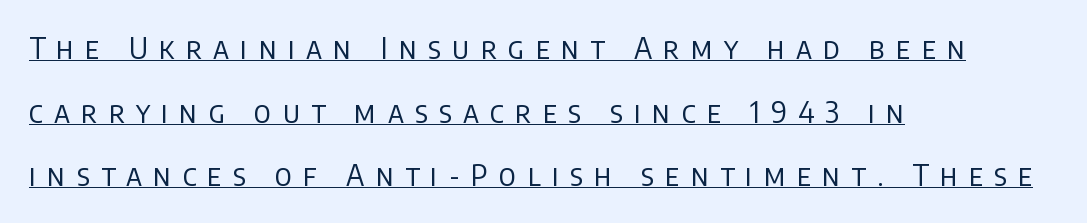
Q: Is the text bold? A: No.
Q: Is the text italic (slanted)? A: No, it is upright.
Q: Is the typeface a serif or a sans-serif typeface? A: Sans-serif.
Q: Is the text underlined? A: Yes.
Q: How is the paragraph aligned? A: Left-aligned.
Q: Is the spacing between letters normal or unusually wide? A: Unusually wide.
Q: Is the spacing between lines tight, normal or loose? A: Loose.
Q: Width (condensed, normal, or wide)? A: Normal.
Q: Stroke contrast? A: Low.
Q: x-height? A: Large.
Q: Monospaced? A: No.
